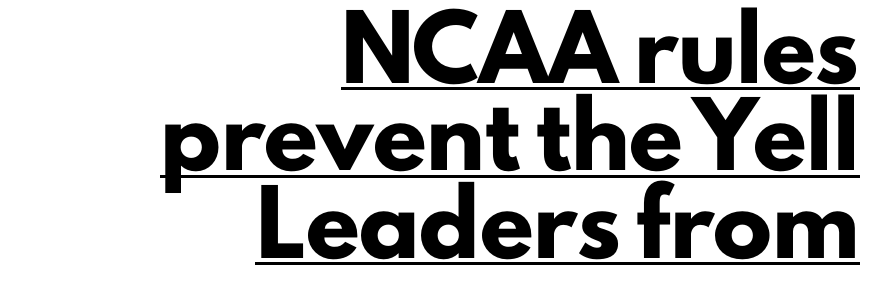
Q: Is the text bold? A: Yes.
Q: Is the text italic (slanted)? A: No, it is upright.
Q: Is the typeface a serif or a sans-serif typeface? A: Sans-serif.
Q: Is the text underlined? A: Yes.
Q: How is the paragraph aligned? A: Right-aligned.
Q: Is the spacing between letters normal or unusually wide? A: Normal.
Q: Is the spacing between lines tight, normal or loose? A: Normal.
Q: Width (condensed, normal, or wide)? A: Normal.
Q: Stroke contrast? A: Low.
Q: x-height? A: Small.
Q: Monospaced? A: No.
